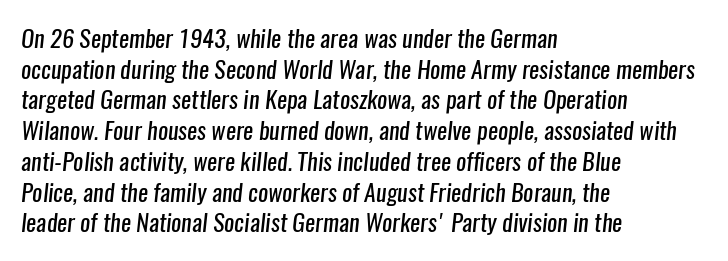
{"bold": "no", "underline": "no", "align": "left", "line_spacing": "normal", "line_spacing_ratio": 1.28, "letter_spacing": "normal", "letter_spacing_em": 0.0, "glyph_px": 24}
